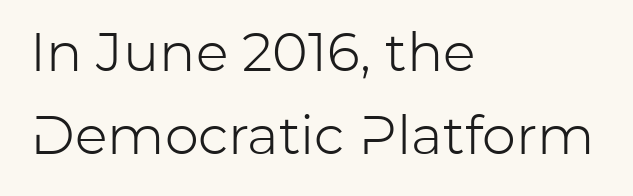
Q: Is the text bold? A: No.
Q: Is the text italic (slanted)? A: No, it is upright.
Q: Is the typeface a serif or a sans-serif typeface? A: Sans-serif.
Q: Is the text underlined? A: No.
Q: How is the paragraph aligned? A: Left-aligned.
Q: Is the spacing between letters normal or unusually wide? A: Normal.
Q: Is the spacing between lines tight, normal or loose? A: Normal.
Q: Width (condensed, normal, or wide)? A: Normal.
Q: Stroke contrast? A: Low.
Q: x-height? A: Medium.
Q: Monospaced? A: No.
